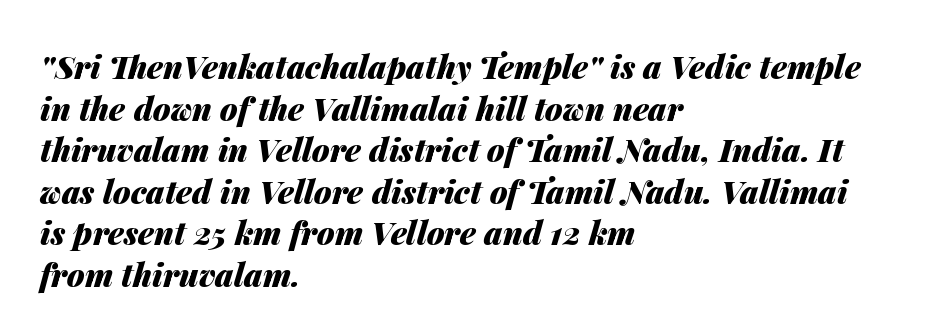
Caption: bold face, heavy strokes. The space between consecutive lines is moderate. Observe the lean: these are italic letterforms. Reading down the block, your eye returns to a fixed left position each line.
